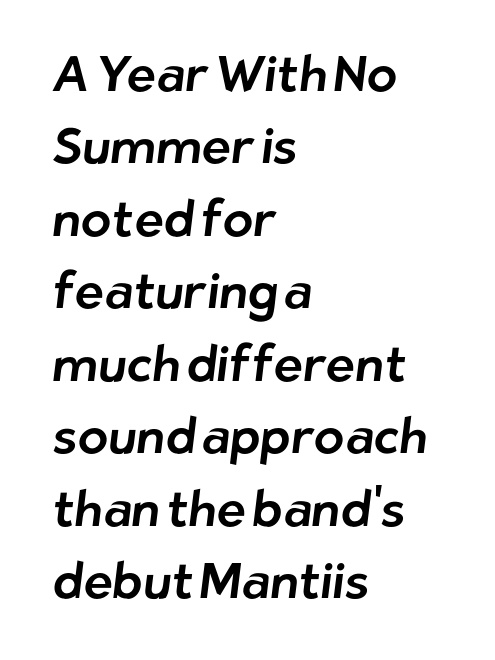
Any mark beneath the type? The region is blank. The rendering uses a moderate line-height, typical for paragraphs. This rendering uses left alignment, leaving the right contour irregular. How are the letters spaced? Ordinarily, with no added tracking. Serifs: no, the terminals of the letterforms are clean.
